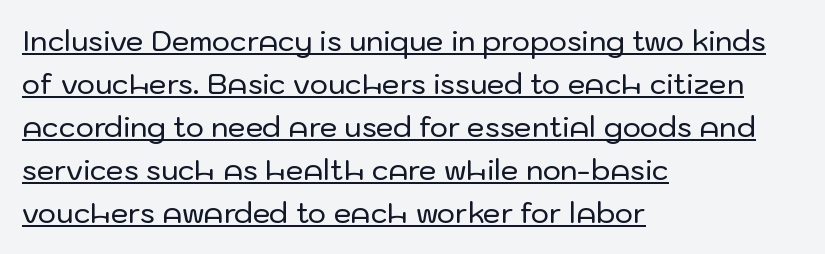
The image shows 28 px sans-serif type, upright; set left-aligned, normal line spacing (1.54x), normal letter spacing, underlined; low stroke contrast and a medium x-height.
